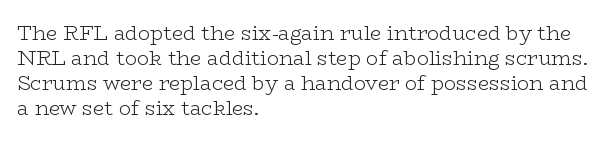
{"italic": "no", "bold": "no", "underline": "no", "align": "left", "line_spacing": "normal", "line_spacing_ratio": 1.25, "letter_spacing": "normal", "letter_spacing_em": 0.0, "glyph_px": 20}
